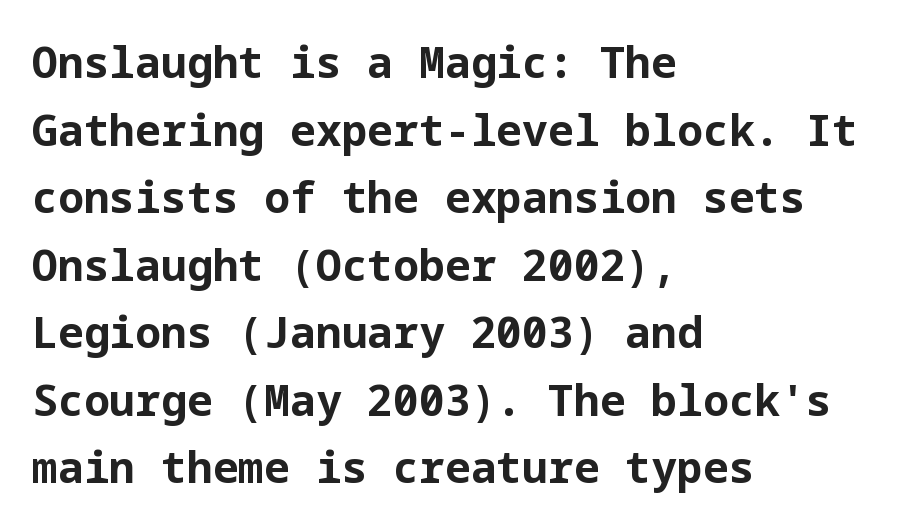
The image shows 43 px bold sans-serif type, upright; set left-aligned, normal line spacing (1.57x), normal letter spacing, not underlined; low stroke contrast and a medium x-height.
